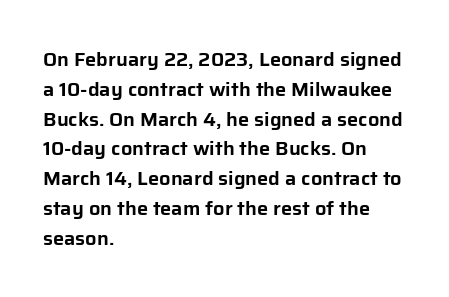
Q: Is the text italic (slanted)? A: No, it is upright.
Q: Is the text underlined? A: No.
Q: How is the paragraph aligned? A: Left-aligned.
Q: Is the spacing between letters normal or unusually wide? A: Normal.
Q: Is the spacing between lines tight, normal or loose? A: Normal.
